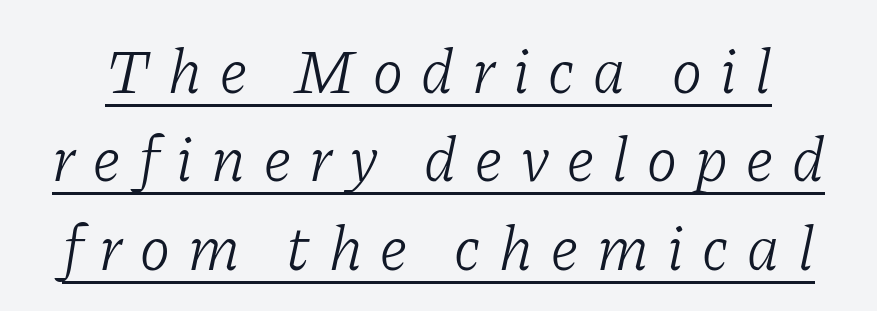
{"serif": "yes", "italic": "yes", "lean": "right", "slant_degrees": 11, "bold": "no", "weight": "light", "width": "normal", "stroke_contrast": "low", "x_height": "medium", "monospaced": "no", "underline": "yes", "line_spacing": "normal", "line_spacing_ratio": 1.38, "letter_spacing": "wide", "letter_spacing_em": 0.29, "glyph_px": 64}
